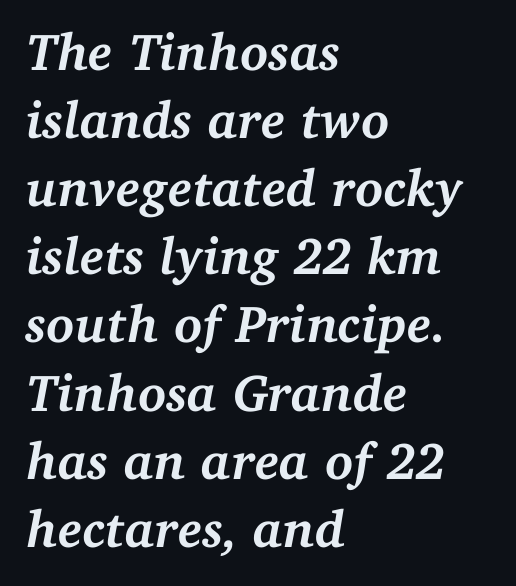
{"serif": "yes", "italic": "yes", "lean": "right", "slant_degrees": 11, "bold": "yes", "weight": "semibold", "width": "normal", "stroke_contrast": "medium", "x_height": "medium", "monospaced": "no", "underline": "no", "align": "left", "line_spacing": "normal", "line_spacing_ratio": 1.31, "letter_spacing": "normal", "letter_spacing_em": 0.0, "glyph_px": 52}
